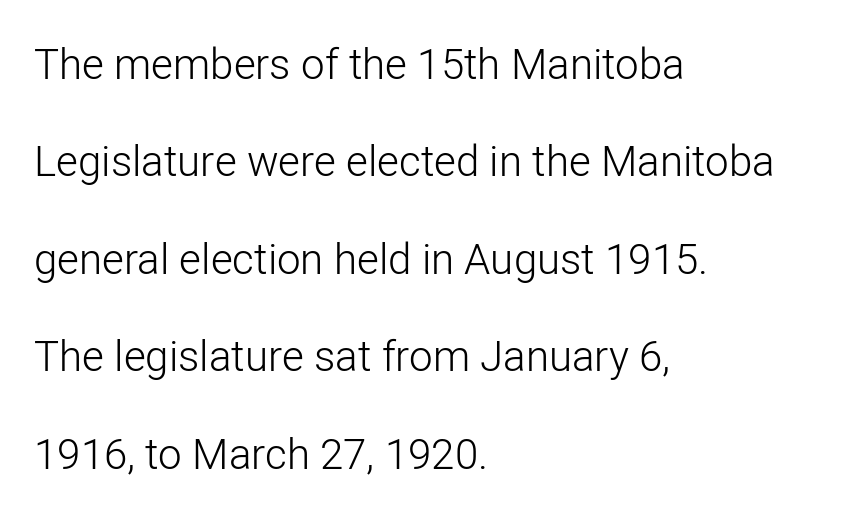
Q: Is the text bold? A: No.
Q: Is the text italic (slanted)? A: No, it is upright.
Q: Is the typeface a serif or a sans-serif typeface? A: Sans-serif.
Q: Is the text underlined? A: No.
Q: How is the paragraph aligned? A: Left-aligned.
Q: Is the spacing between letters normal or unusually wide? A: Normal.
Q: Is the spacing between lines tight, normal or loose? A: Loose.
Q: Width (condensed, normal, or wide)? A: Normal.
Q: Stroke contrast? A: Low.
Q: x-height? A: Medium.
Q: Monospaced? A: No.
